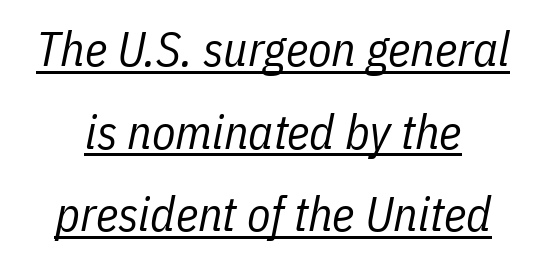
{"italic": "yes", "lean": "right", "slant_degrees": 11, "bold": "no", "weight": "regular", "width": "condensed", "stroke_contrast": "low", "x_height": "medium", "monospaced": "no", "underline": "yes", "align": "center", "line_spacing_ratio": 1.72, "letter_spacing": "normal", "letter_spacing_em": 0.0, "glyph_px": 48}
